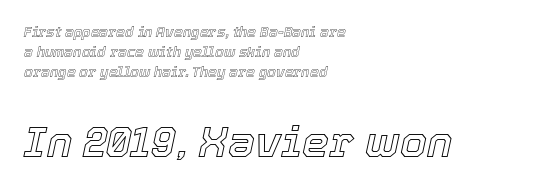
The image shows 43 px text type, italic (leaning right); set left-aligned, normal line spacing (1.42x), normal letter spacing, not underlined; the second (bottom) block is 3.07x larger; a medium x-height.
